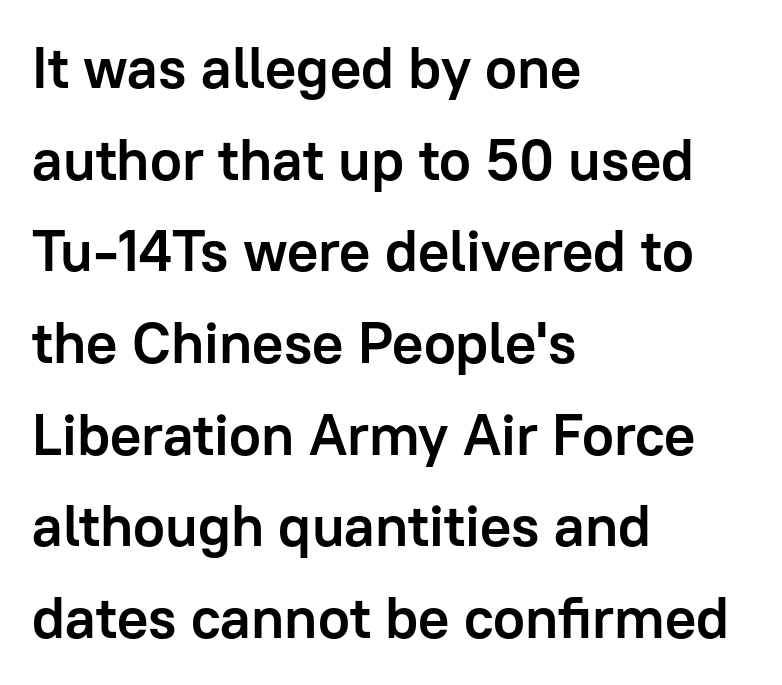
Casual observation: everything's shoved over to the left. The glyphs are unaccompanied by any horizontal stroke below them. Grotesque or geometric, the face here clearly has no serifs. Is there much room between lines? A standard amount, neither cramped nor airy. The axis of the letterforms is exactly vertical.
